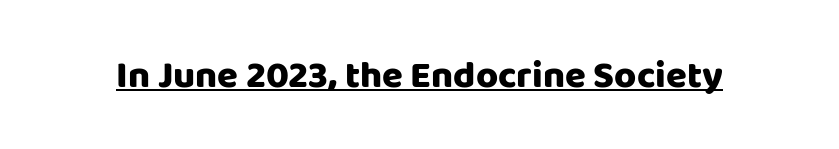
Q: Is the text bold? A: Yes.
Q: Is the text italic (slanted)? A: No, it is upright.
Q: Is the typeface a serif or a sans-serif typeface? A: Sans-serif.
Q: Is the text underlined? A: Yes.
Q: Is the spacing between letters normal or unusually wide? A: Normal.
Q: Width (condensed, normal, or wide)? A: Normal.
Q: Stroke contrast? A: Low.
Q: x-height? A: Large.
Q: Monospaced? A: No.
